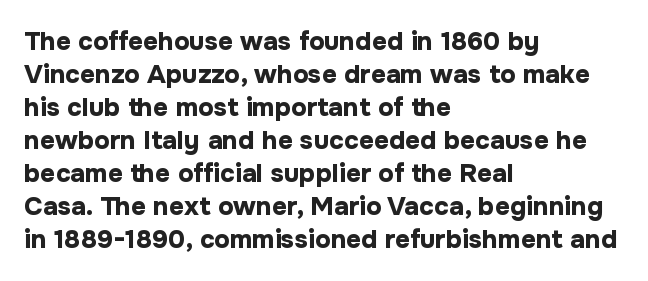
{"italic": "no", "bold": "yes", "underline": "no", "align": "left", "line_spacing": "normal", "line_spacing_ratio": 1.27, "letter_spacing": "normal", "letter_spacing_em": 0.0, "glyph_px": 26}
